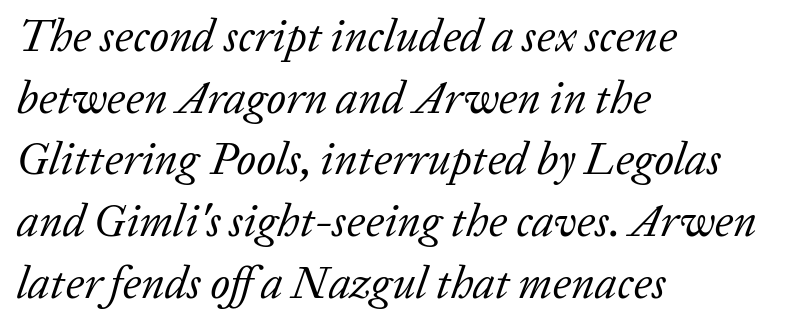
The image shows 45 px regular-weight serif type, italic (leaning right); set left-aligned, normal line spacing (1.37x), normal letter spacing, not underlined; low stroke contrast and a medium x-height.
